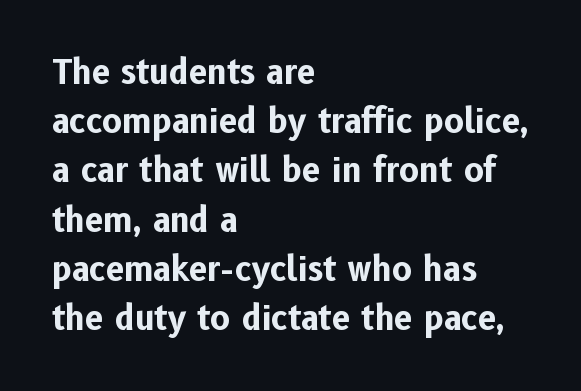
Q: Is the text bold? A: Yes.
Q: Is the text italic (slanted)? A: No, it is upright.
Q: Is the typeface a serif or a sans-serif typeface? A: Sans-serif.
Q: Is the text underlined? A: No.
Q: How is the paragraph aligned? A: Left-aligned.
Q: Is the spacing between letters normal or unusually wide? A: Normal.
Q: Is the spacing between lines tight, normal or loose? A: Normal.
Q: Width (condensed, normal, or wide)? A: Normal.
Q: Stroke contrast? A: Low.
Q: x-height? A: Medium.
Q: Monospaced? A: No.
